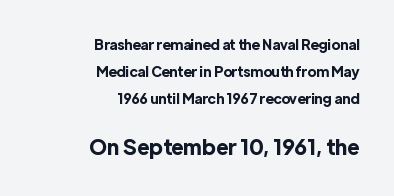
The image shows 21 px bold type, upright; set right-aligned, loose line spacing (1.92x), normal letter spacing, not underlined; the second (bottom) block is 1.5x larger.
